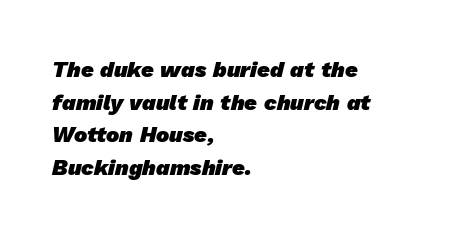
{"bold": "yes", "underline": "no", "align": "left", "line_spacing": "normal", "line_spacing_ratio": 1.48, "letter_spacing": "normal", "letter_spacing_em": 0.0, "glyph_px": 22}
